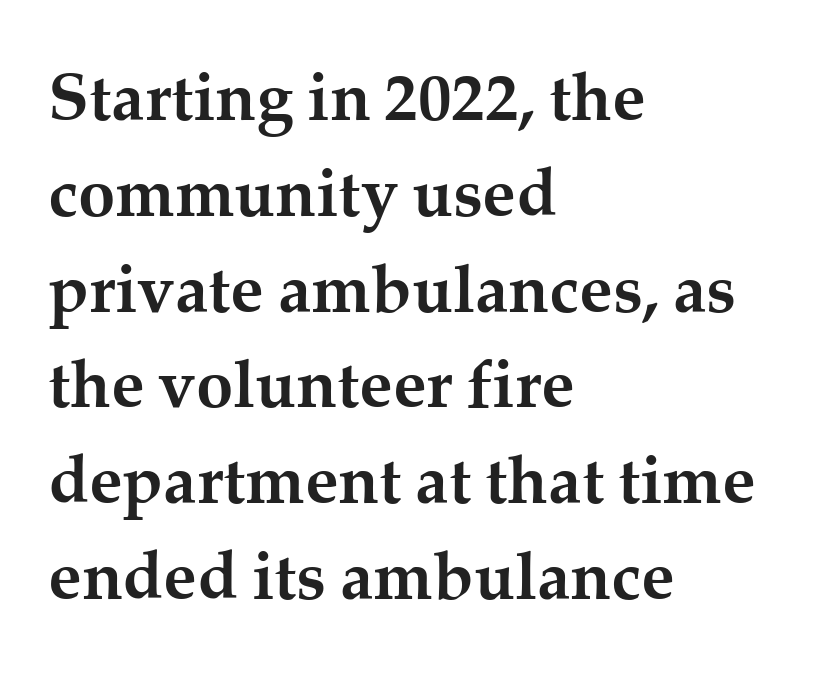
The image shows 67 px semibold serif type, upright; set left-aligned, normal line spacing (1.43x), normal letter spacing, not underlined; medium stroke contrast and a medium x-height.
